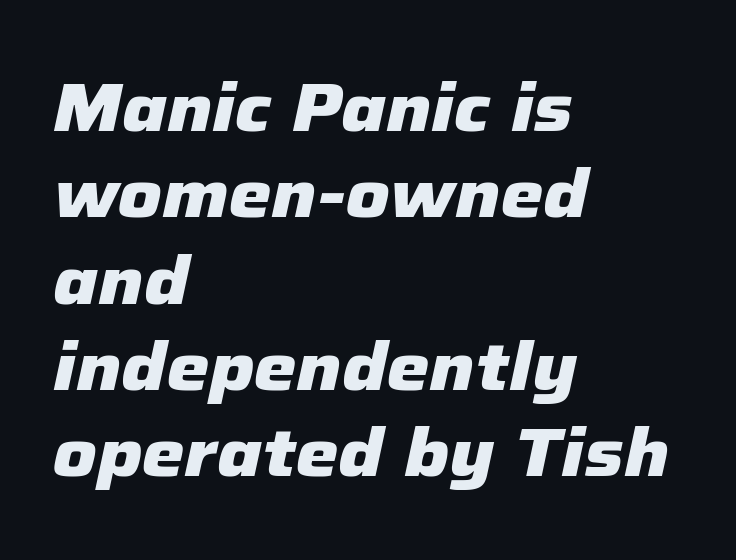
Alignment: flush left. Honestly, the row spacing looks completely unremarkable. Weight: bold. Does extra space separate the letters? No, they use regular spacing. The face used here is proportionally spaced, like ordinary book or web type. The baseline area is clear.
